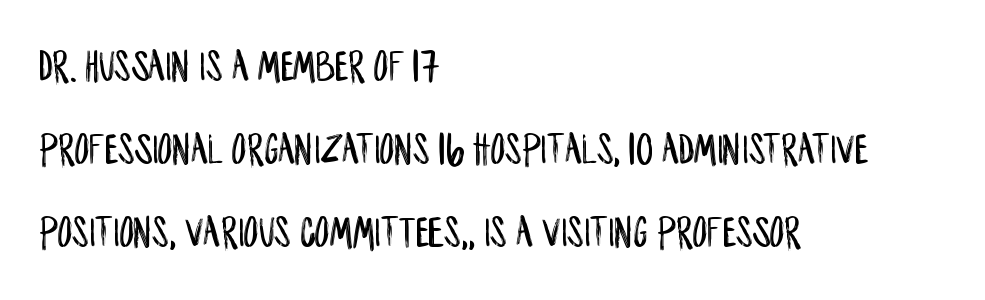
Font category for this specimen: sans-serif. Each word holds together tightly as a unit, with standard inter-letter gaps. The rendering uses natural spacing where letterforms have individual widths. Check the space under the baseline: it is left empty.
